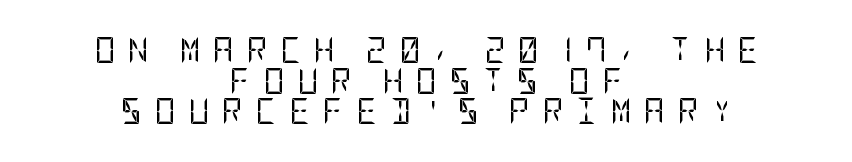
Each stroke keeps to a modest, everyday thickness or less. Between one letter and the next there's a generous, obvious gap. Unlike italic type, these characters show no tilt at all. Does the copy run flush right? No — it is centered line by line. Lines of text with bare space underneath.
